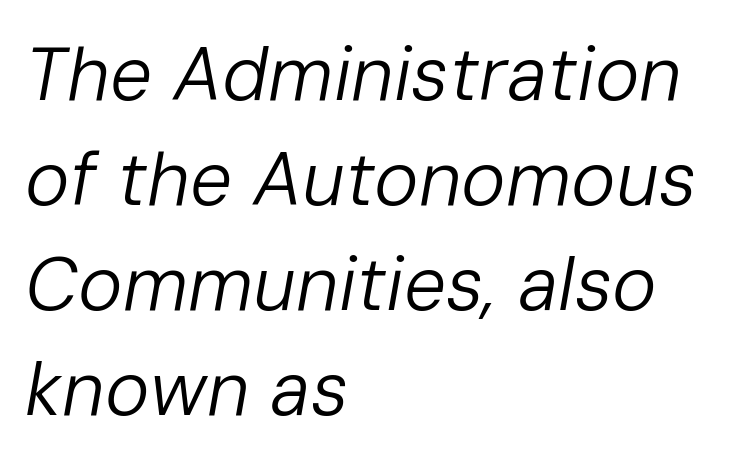
This sample uses an oblique cut, with every glyph tilted off the vertical. The lines are quadded left. Does extra space separate the letters? No, they use regular spacing. Looks like regular typesetting: each glyph gets only the width it needs. The vertical gap from one line to the next is medium.
